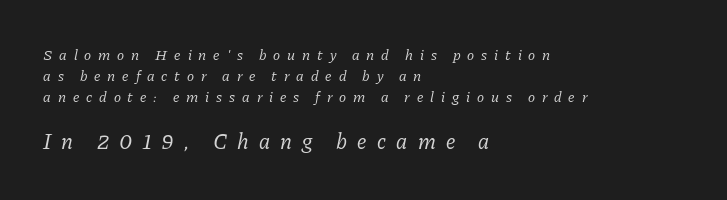
Q: Is the text bold? A: No.
Q: Is the text italic (slanted)? A: Yes, it leans right by about 11 degrees.
Q: Is the text underlined? A: No.
Q: How is the paragraph aligned? A: Left-aligned.
Q: Is the spacing between letters normal or unusually wide? A: Unusually wide.
Q: Is the spacing between lines tight, normal or loose? A: Normal.
Q: Which block of text is set in a larger size, the first (top) or the second (bottom)? A: The second (bottom) one.
